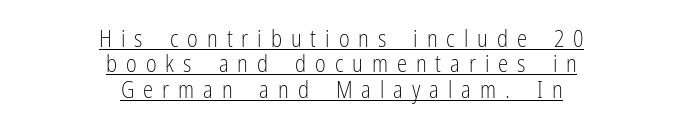
The image shows 23 px text type, upright; set centered, tight line spacing (1.1x), unusually wide letter spacing (+0.39 em), underlined.
